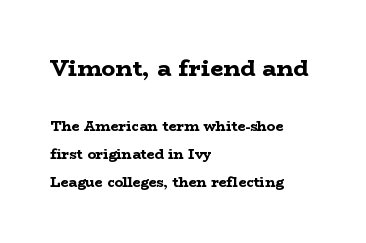
{"italic": "no", "bold": "yes", "underline": "no", "align": "left", "line_spacing": "loose", "line_spacing_ratio": 2.01, "letter_spacing": "normal", "letter_spacing_em": 0.0, "larger_block": "first", "size_ratio": 1.64, "glyph_px": 23}
